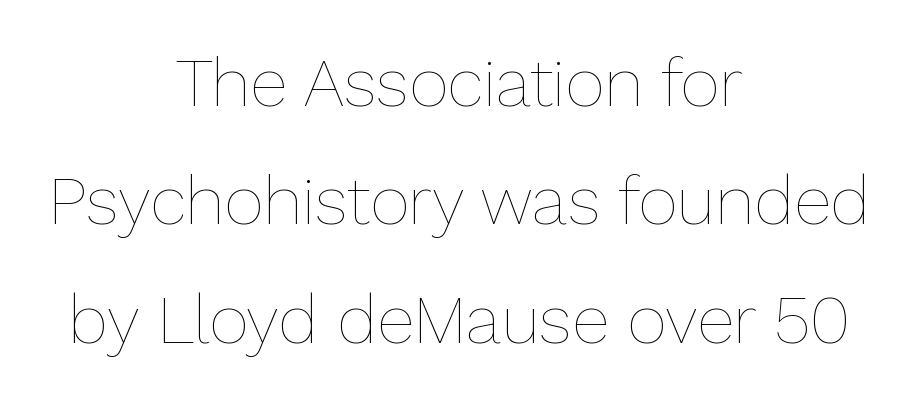
Do the characters align in a grid? No, the font is proportional. Default kerning and tracking; the words read as compact shapes. The strokes are not fattened; the text isn't bold. Both edges are ragged and mirror each other, which tells us the setting is centered. Just letters on the line, the space beneath them empty. The letters stand straight up with perfectly vertical stems.
